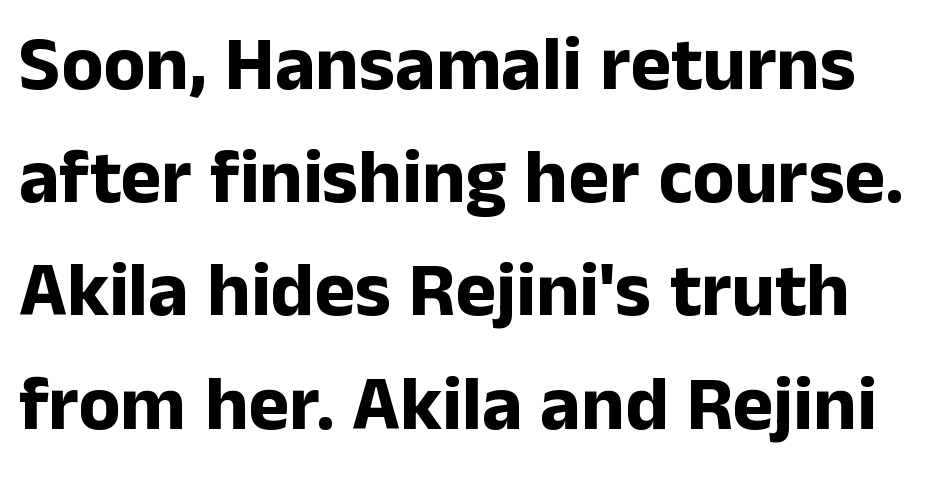
The passage shown is emphatically bold. The passage shown is typed in a proportional face where columns would drift. Notice how descenders clear the ascenders below comfortably — that's standard leading. The text was rendered using a sans face with plain stroke endings.
